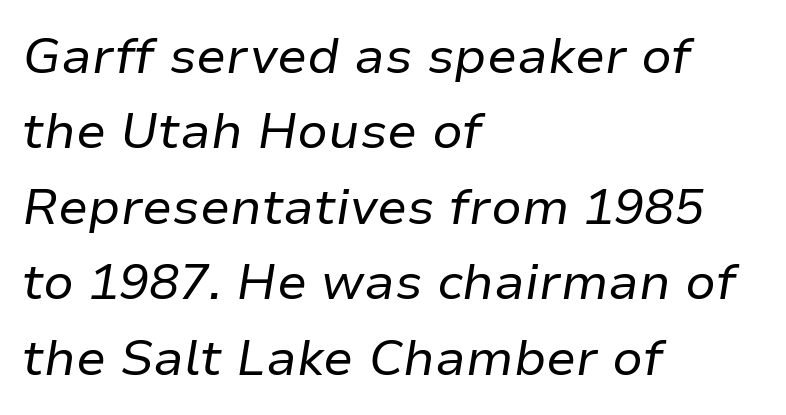
{"italic": "yes", "lean": "right", "slant_degrees": 9, "bold": "no", "weight": "regular", "width": "normal", "stroke_contrast": "low", "x_height": "medium", "monospaced": "no", "underline": "no", "align": "left", "line_spacing": "normal", "line_spacing_ratio": 1.51, "letter_spacing": "normal", "letter_spacing_em": 0.0, "glyph_px": 50}
